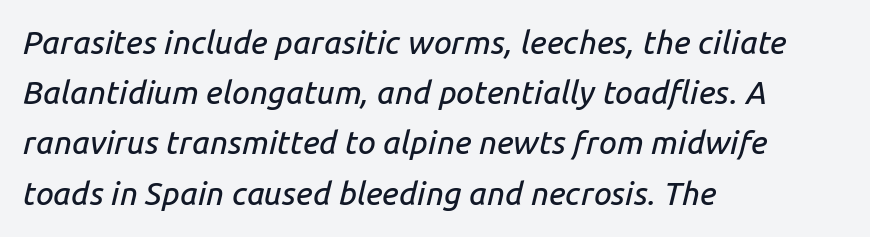
The image shows 32 px text type, italic (leaning right); set left-aligned, normal line spacing (1.57x), normal letter spacing, not underlined; low stroke contrast and a medium x-height.
